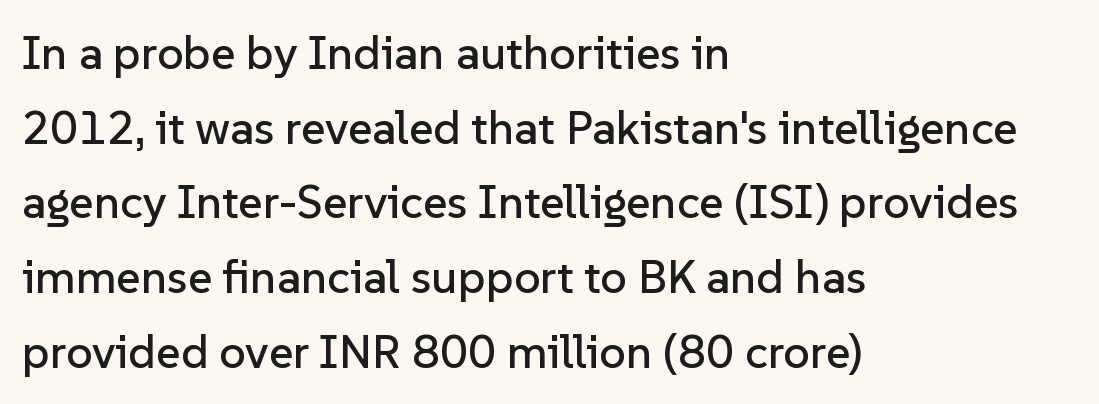
Inter-character spacing is left at the font's built-in metrics. Each line starts at the same left margin while the right side varies. The axis of the letterforms is exactly vertical. Regarding leading, the lines here are spaced in the standard way. Character widths vary here, with narrow letters taking less room than wide ones.
